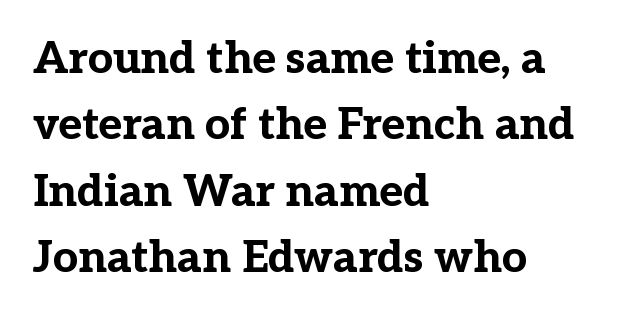
Q: Is the text bold? A: Yes.
Q: Is the text italic (slanted)? A: No, it is upright.
Q: Is the typeface a serif or a sans-serif typeface? A: Serif.
Q: Is the text underlined? A: No.
Q: How is the paragraph aligned? A: Left-aligned.
Q: Is the spacing between letters normal or unusually wide? A: Normal.
Q: Is the spacing between lines tight, normal or loose? A: Normal.
Q: Width (condensed, normal, or wide)? A: Normal.
Q: Stroke contrast? A: Low.
Q: x-height? A: Medium.
Q: Monospaced? A: No.
